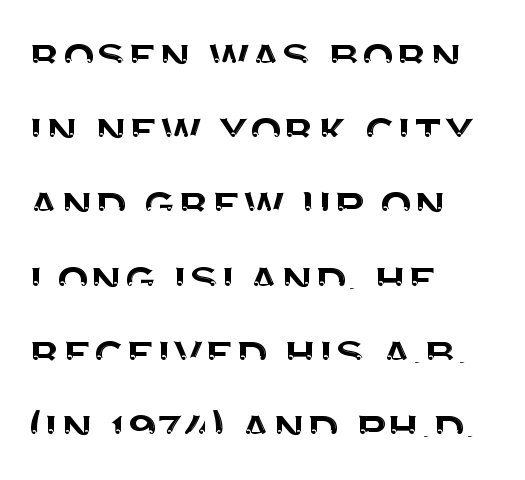
{"serif": "no", "italic": "no", "width": "normal", "stroke_contrast": "medium", "x_height": "large", "monospaced": "no", "underline": "no", "align": "left", "line_spacing": "normal", "line_spacing_ratio": 1.4, "letter_spacing": "normal", "letter_spacing_em": 0.0, "glyph_px": 53}
